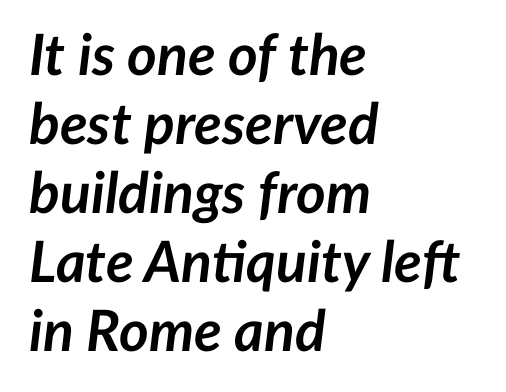
The image shows 57 px semibold type, italic (leaning right); set left-aligned, line spacing 1.21x, normal letter spacing, not underlined; low stroke contrast and a medium x-height.
